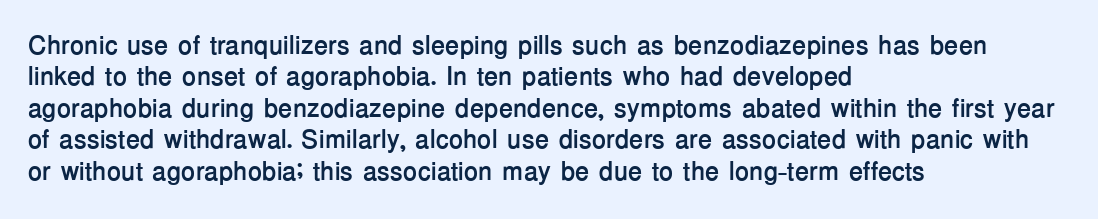
The image shows 26 px bold type, upright; set left-aligned, line spacing 1.21x, normal letter spacing, not underlined.
